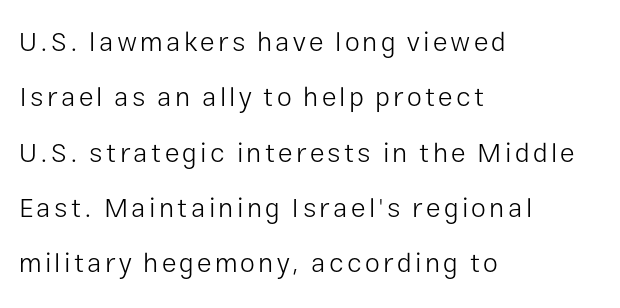
The characters are drawn with everyday or finer stroke widths. Letters rest on an invisible, unmarked baseline. The line-height multiplier appears high, well above default. Posture: upright roman.
